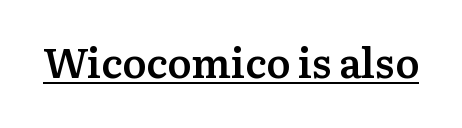
Q: Is the text bold? A: Semi-bold.
Q: Is the text italic (slanted)? A: No, it is upright.
Q: Is the typeface a serif or a sans-serif typeface? A: Serif.
Q: Is the text underlined? A: Yes.
Q: Is the spacing between letters normal or unusually wide? A: Normal.
Q: Width (condensed, normal, or wide)? A: Normal.
Q: Stroke contrast? A: Medium.
Q: x-height? A: Medium.
Q: Monospaced? A: No.
